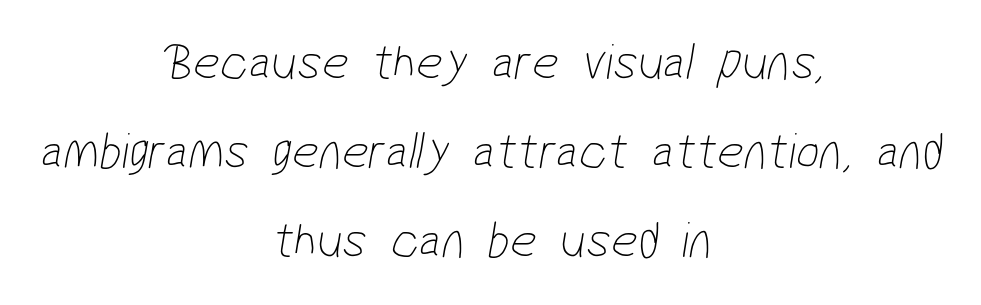
Neither beginnings nor endings align; midpoints do. Type style note: lacks serifs. Is this a fixed-width face? No — the glyphs have proportional, varying widths. Does extra space separate the letters? No, they use regular spacing.
